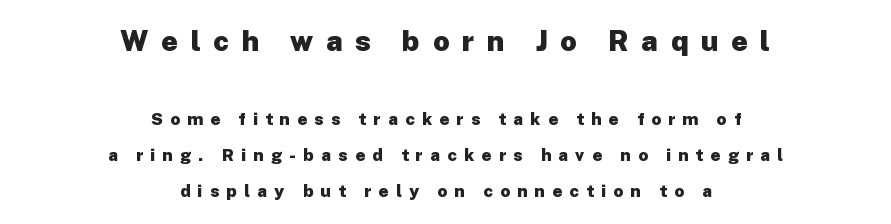
Q: Is the text bold? A: Yes.
Q: Is the text italic (slanted)? A: No, it is upright.
Q: Is the typeface a serif or a sans-serif typeface? A: Sans-serif.
Q: Is the text underlined? A: No.
Q: How is the paragraph aligned? A: Centered.
Q: Is the spacing between letters normal or unusually wide? A: Unusually wide.
Q: Is the spacing between lines tight, normal or loose? A: Loose.
Q: Which block of text is set in a larger size, the first (top) or the second (bottom)? A: The first (top) one.
Q: Width (condensed, normal, or wide)? A: Normal.
Q: Stroke contrast? A: Low.
Q: x-height? A: Medium.
Q: Monospaced? A: No.
